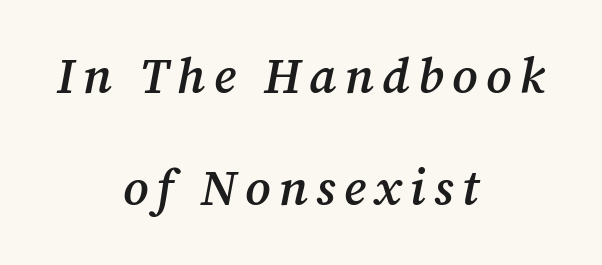
The image shows 49 px semibold serif type, italic (leaning right); set centered, loose line spacing (2.29x), not underlined; medium stroke contrast and a medium x-height.
